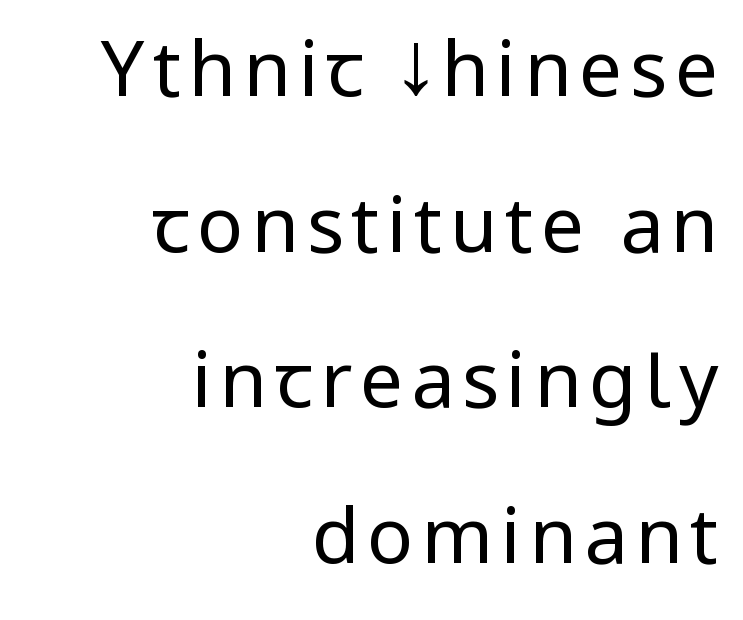
Q: Is the text bold? A: No.
Q: Is the text italic (slanted)? A: No, it is upright.
Q: Is the typeface a serif or a sans-serif typeface? A: Sans-serif.
Q: Is the text underlined? A: No.
Q: How is the paragraph aligned? A: Right-aligned.
Q: Is the spacing between lines tight, normal or loose? A: Loose.
Q: Width (condensed, normal, or wide)? A: Condensed.
Q: Stroke contrast? A: Low.
Q: x-height? A: Large.
Q: Monospaced? A: No.
